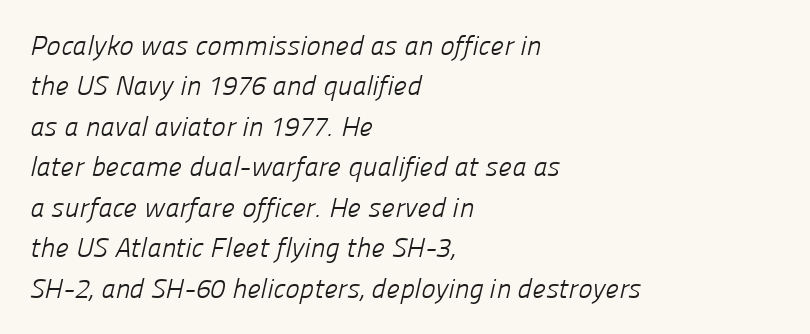
Q: Is the text bold? A: No.
Q: Is the text underlined? A: No.
Q: How is the paragraph aligned? A: Left-aligned.
Q: Is the spacing between letters normal or unusually wide? A: Normal.
Q: Is the spacing between lines tight, normal or loose? A: Normal.
